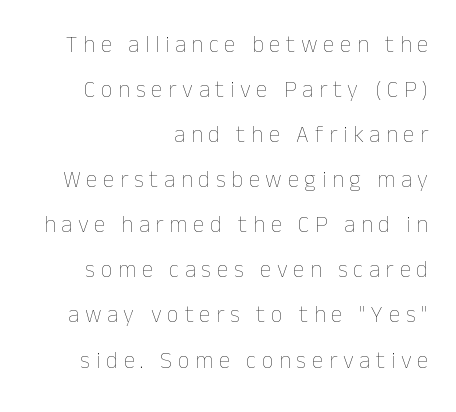
{"italic": "no", "bold": "no", "underline": "no", "align": "right", "line_spacing": "loose", "line_spacing_ratio": 1.96, "letter_spacing": "wide", "letter_spacing_em": 0.25, "glyph_px": 23}
